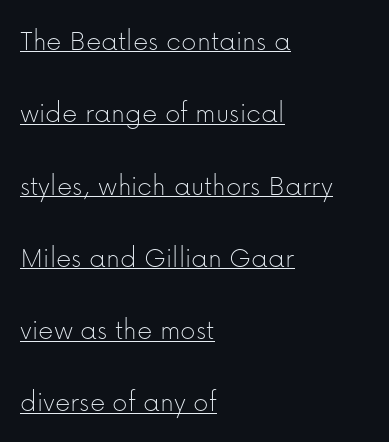
Q: Is the text bold? A: No.
Q: Is the text italic (slanted)? A: No, it is upright.
Q: Is the typeface a serif or a sans-serif typeface? A: Sans-serif.
Q: Is the text underlined? A: Yes.
Q: How is the paragraph aligned? A: Left-aligned.
Q: Is the spacing between letters normal or unusually wide? A: Normal.
Q: Is the spacing between lines tight, normal or loose? A: Loose.
Q: Width (condensed, normal, or wide)? A: Normal.
Q: Stroke contrast? A: Low.
Q: x-height? A: Medium.
Q: Monospaced? A: No.
